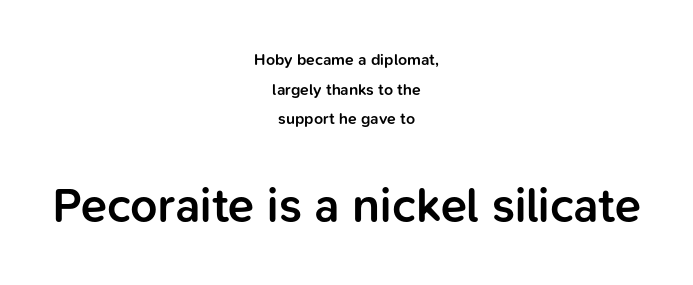
{"serif": "no", "italic": "no", "bold": "semi", "weight": "semibold", "width": "normal", "stroke_contrast": "low", "x_height": "medium", "monospaced": "no", "underline": "no", "align": "center", "line_spacing_ratio": 1.85, "letter_spacing": "normal", "letter_spacing_em": 0.0, "larger_block": "second", "size_ratio": 3.0, "glyph_px": 48}
